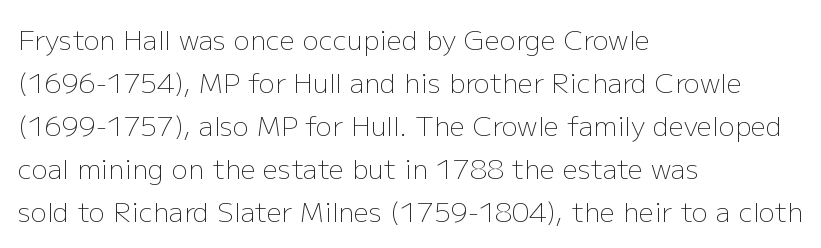
Line beginnings align vertically; line endings do not. Quick note: not italic, upright. No chunkiness to these letters — they're not bold. Default kerning and tracking; the words read as compact shapes.
